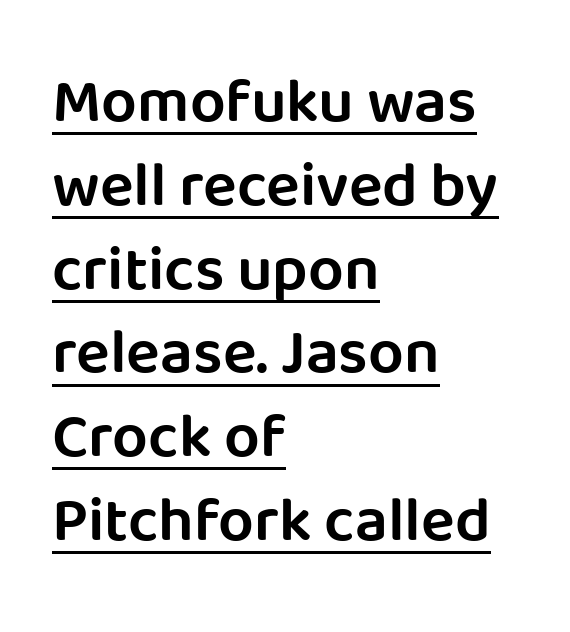
Q: Is the text bold? A: Semi-bold.
Q: Is the text italic (slanted)? A: No, it is upright.
Q: Is the typeface a serif or a sans-serif typeface? A: Sans-serif.
Q: Is the text underlined? A: Yes.
Q: How is the paragraph aligned? A: Left-aligned.
Q: Is the spacing between letters normal or unusually wide? A: Normal.
Q: Is the spacing between lines tight, normal or loose? A: Normal.
Q: Width (condensed, normal, or wide)? A: Normal.
Q: Stroke contrast? A: Low.
Q: x-height? A: Large.
Q: Monospaced? A: No.
